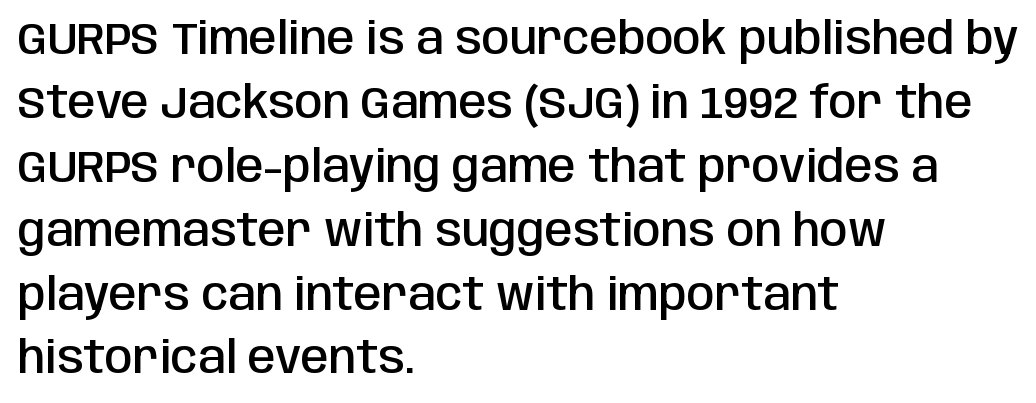
Notice the strokes are somewhat thickened but not fully heavy: this is a semibold. This rendering features lettering with no underline. Default kerning and tracking; the words read as compact shapes. These lines sit exactly where default settings would place them. Quick note: not italic, upright.
